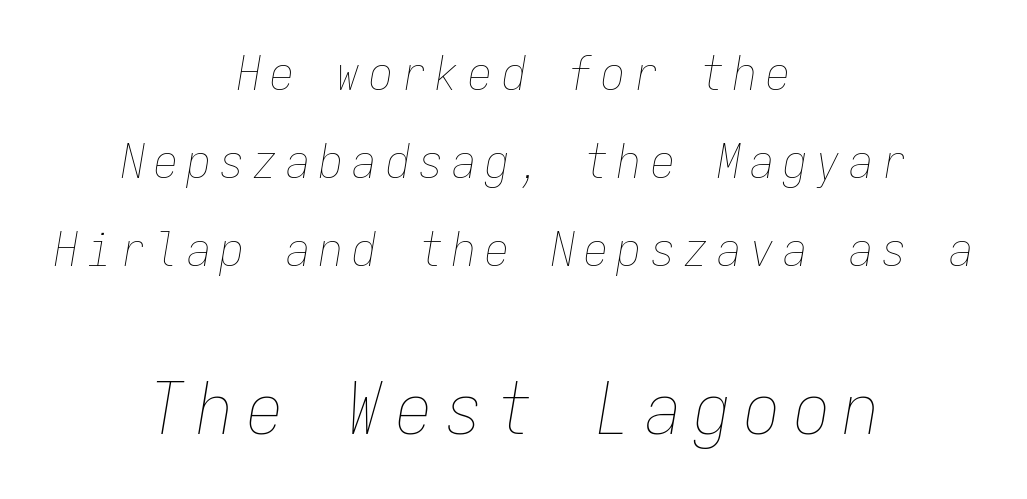
Q: Is the text bold? A: No.
Q: Is the text italic (slanted)? A: Yes, it leans right by about 9 degrees.
Q: Is the text underlined? A: No.
Q: How is the paragraph aligned? A: Centered.
Q: Which block of text is set in a larger size, the first (top) or the second (bottom)? A: The second (bottom) one.
Q: Width (condensed, normal, or wide)? A: Condensed.
Q: Stroke contrast? A: Low.
Q: x-height? A: Medium.
Q: Monospaced? A: Yes.
